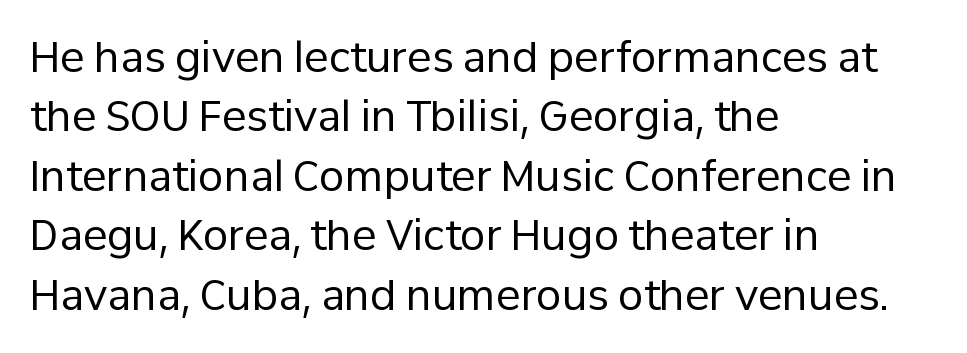
Default kerning and tracking; the words read as compact shapes. The rows are spaced the way most documents space them. The strip under each line holds only bare page. The passage shown is typed in a proportional face where columns would drift.
